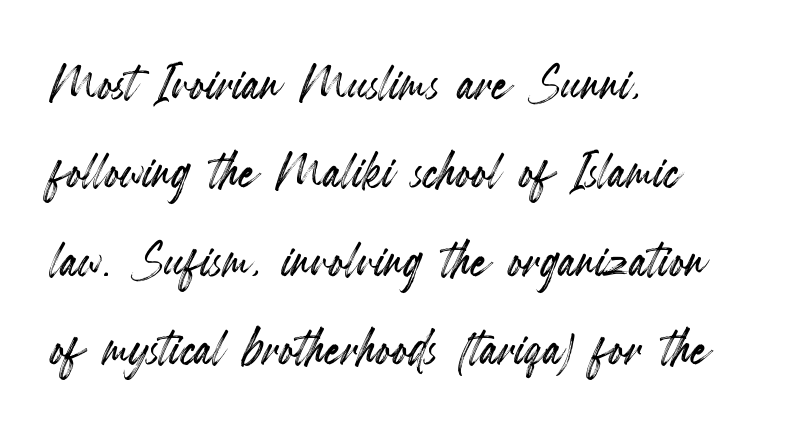
Q: Is the text italic (slanted)? A: Yes.
Q: Is the text underlined? A: No.
Q: How is the paragraph aligned? A: Left-aligned.
Q: Is the spacing between letters normal or unusually wide? A: Normal.
Q: Is the spacing between lines tight, normal or loose? A: Normal.
Q: Width (condensed, normal, or wide)? A: Condensed.
Q: x-height? A: Small.
Q: Monospaced? A: No.
